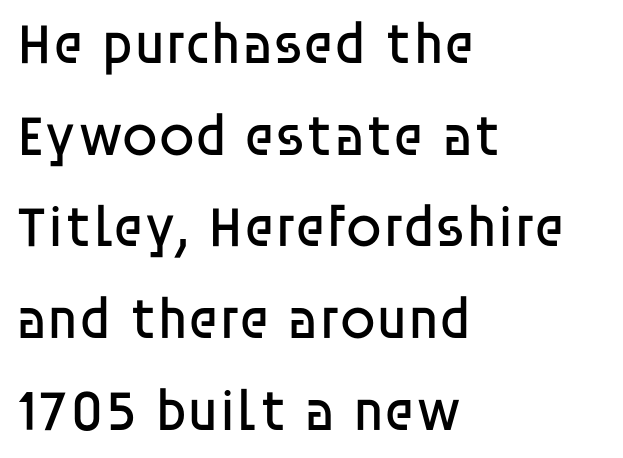
The image shows 58 px regular-weight sans-serif type, upright; set left-aligned, normal line spacing (1.58x), normal letter spacing, not underlined; low stroke contrast and a large x-height.
